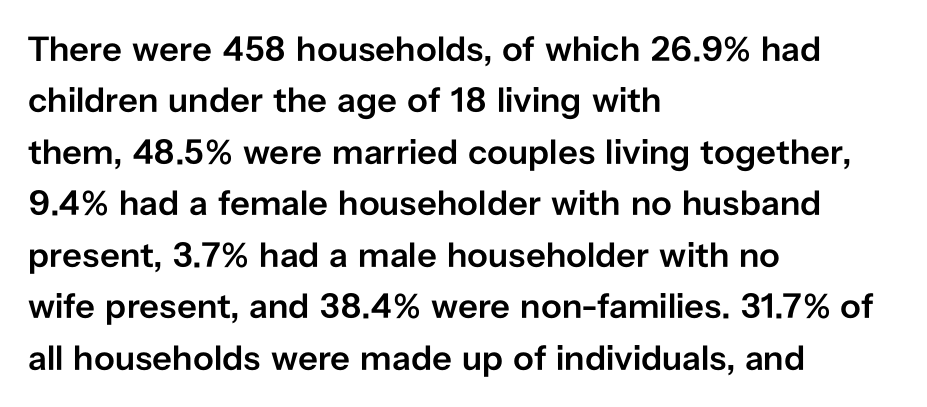
Q: Is the text bold? A: Semi-bold.
Q: Is the text italic (slanted)? A: No, it is upright.
Q: Is the typeface a serif or a sans-serif typeface? A: Sans-serif.
Q: Is the text underlined? A: No.
Q: How is the paragraph aligned? A: Left-aligned.
Q: Is the spacing between letters normal or unusually wide? A: Normal.
Q: Is the spacing between lines tight, normal or loose? A: Normal.
Q: Width (condensed, normal, or wide)? A: Normal.
Q: Stroke contrast? A: Low.
Q: x-height? A: Medium.
Q: Monospaced? A: No.
